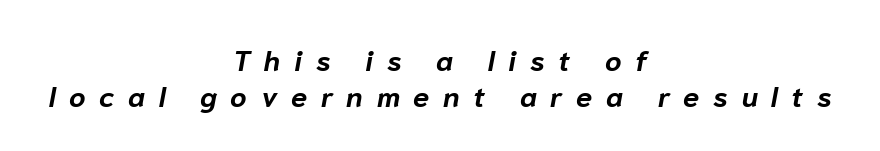
The image shows 29 px bold type, italic (leaning right); set centered, line spacing 1.23x, unusually wide letter spacing (+0.47 em), not underlined; low stroke contrast and a medium x-height.
